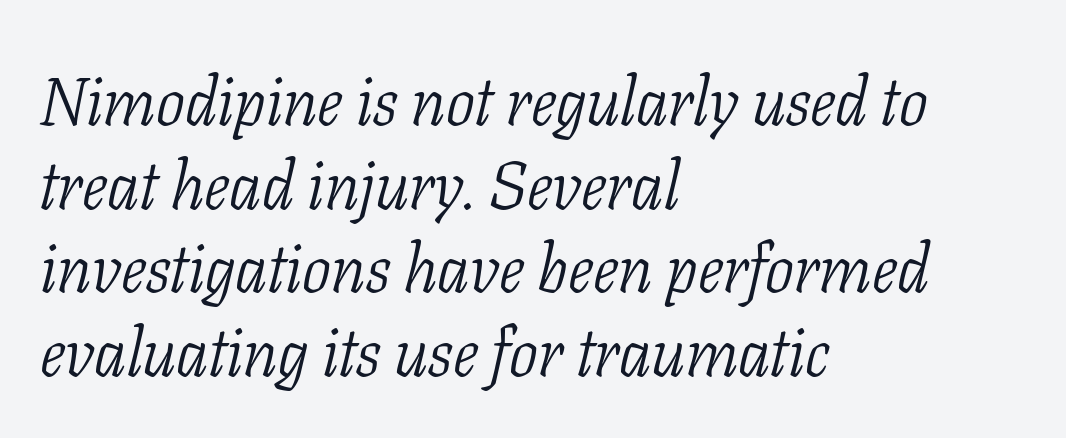
Q: Is the text bold? A: No.
Q: Is the text italic (slanted)? A: Yes, it leans right by about 11 degrees.
Q: Is the typeface a serif or a sans-serif typeface? A: Serif.
Q: Is the text underlined? A: No.
Q: How is the paragraph aligned? A: Left-aligned.
Q: Is the spacing between letters normal or unusually wide? A: Normal.
Q: Width (condensed, normal, or wide)? A: Condensed.
Q: Stroke contrast? A: Low.
Q: x-height? A: Medium.
Q: Monospaced? A: No.
